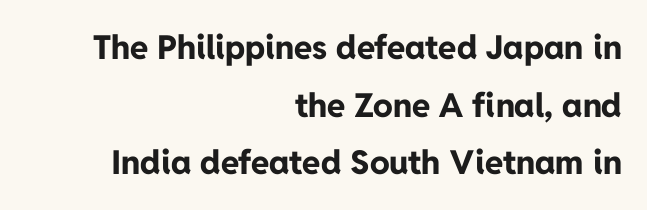
The image shows 33 px bold sans-serif type, upright; set right-aligned, line spacing 1.75x, normal letter spacing, not underlined; low stroke contrast and a medium x-height.
